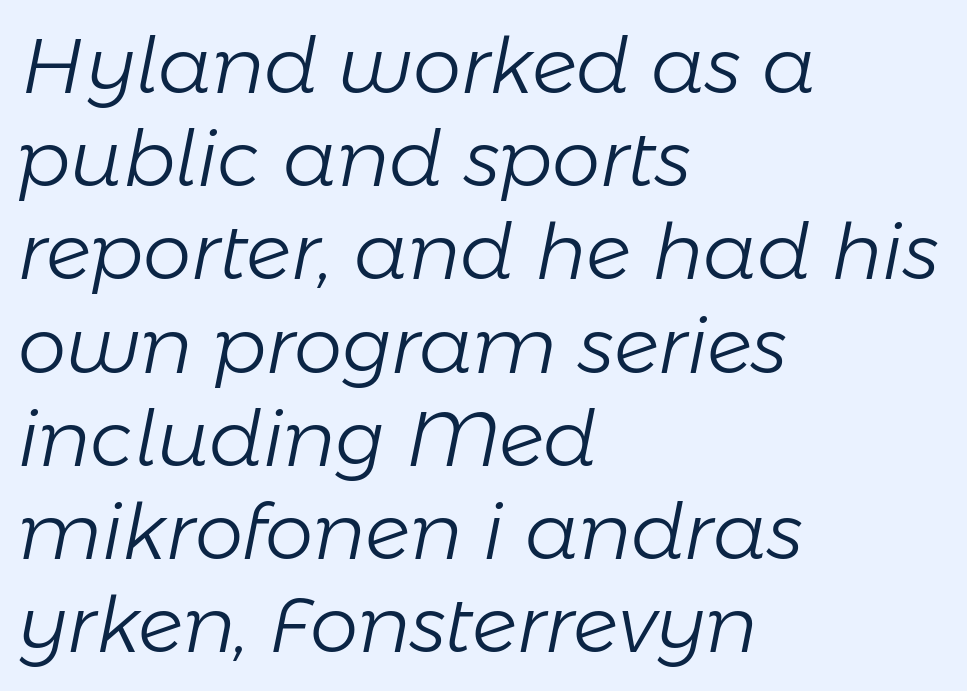
The image shows 77 px light type, italic (leaning right); set left-aligned, line spacing 1.21x, normal letter spacing, not underlined; low stroke contrast and a medium x-height.
